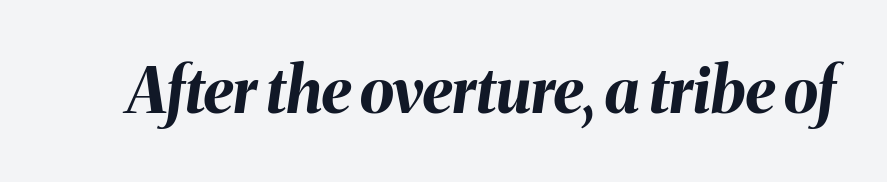
Q: Is the text bold? A: Yes.
Q: Is the text italic (slanted)? A: Yes, it leans right by about 8 degrees.
Q: Is the text underlined? A: No.
Q: Is the spacing between letters normal or unusually wide? A: Normal.
Q: Width (condensed, normal, or wide)? A: Normal.
Q: Stroke contrast? A: Medium.
Q: x-height? A: Medium.
Q: Monospaced? A: No.
